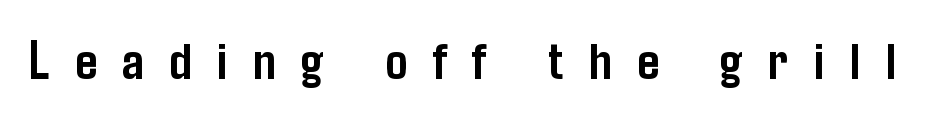
The image shows 55 px semibold, condensed sans-serif type, upright; set unusually wide letter spacing (+0.46 em), not underlined; low stroke contrast and a medium x-height.
